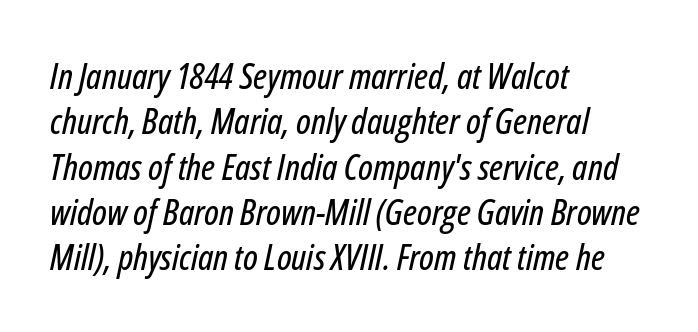
Q: Is the text italic (slanted)? A: Yes, it leans right by about 12 degrees.
Q: Is the text underlined? A: No.
Q: How is the paragraph aligned? A: Left-aligned.
Q: Is the spacing between letters normal or unusually wide? A: Normal.
Q: Is the spacing between lines tight, normal or loose? A: Normal.
Q: Width (condensed, normal, or wide)? A: Condensed.
Q: Stroke contrast? A: Low.
Q: x-height? A: Medium.
Q: Monospaced? A: No.
